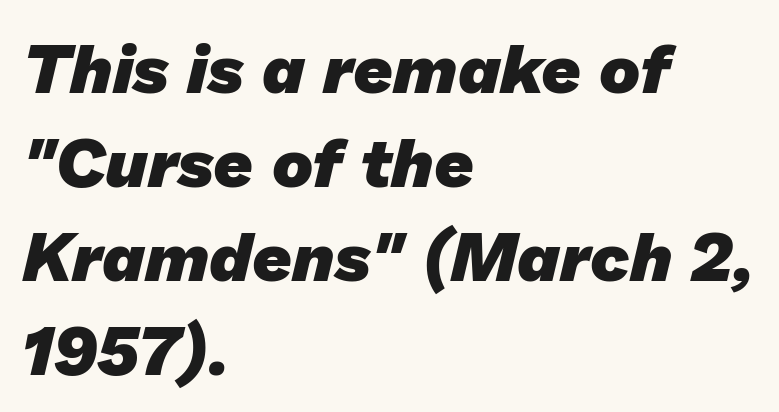
The image shows 69 px heavy sans-serif type; set left-aligned, normal line spacing (1.36x), normal letter spacing, not underlined; low stroke contrast and a medium x-height.
